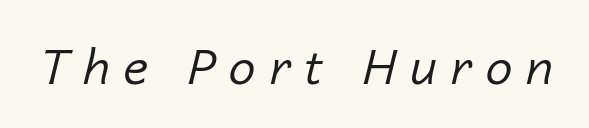
A typesetter would call this proportional, since set widths differ per character. Words float on clear page, feet unadorned. What stands out about the letter spacing? Its width — letters are far apart. Weight class: somewhere from thin through regular. Characters are canted at an angle relative to the baseline's perpendicular.
